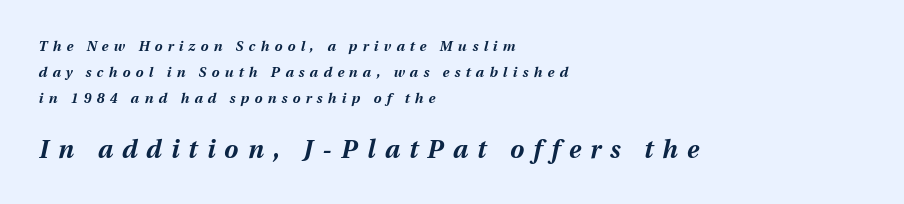
{"italic": "yes", "lean": "right", "slant_degrees": 12, "bold": "yes", "underline": "no", "align": "left", "line_spacing_ratio": 1.84, "letter_spacing": "wide", "letter_spacing_em": 0.37, "larger_block": "second", "size_ratio": 1.79, "glyph_px": 25}
